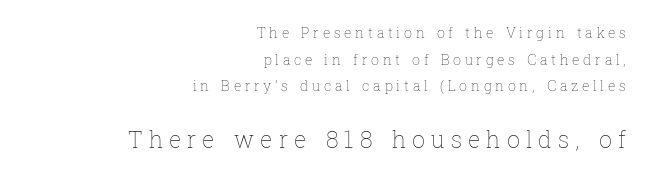
{"italic": "no", "bold": "no", "underline": "no", "align": "right", "line_spacing": "loose", "line_spacing_ratio": 1.91, "letter_spacing": "wide", "letter_spacing_em": 0.26, "larger_block": "second", "size_ratio": 1.64, "glyph_px": 23}
